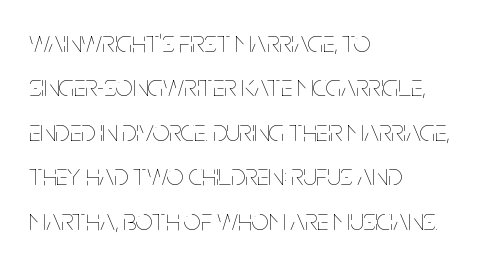
{"italic": "no", "bold": "no", "weight": "thin", "width": "condensed", "stroke_contrast": "low", "x_height": "large", "monospaced": "no", "underline": "no", "align": "left", "line_spacing": "normal", "line_spacing_ratio": 1.48, "letter_spacing": "normal", "letter_spacing_em": 0.0, "glyph_px": 30}
